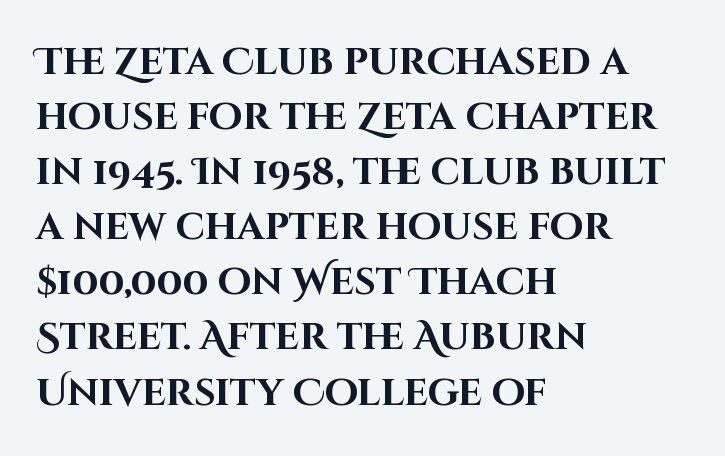
The image shows 38 px bold sans-serif type, upright; set left-aligned, normal line spacing (1.45x), normal letter spacing, not underlined; high stroke contrast and a large x-height.
